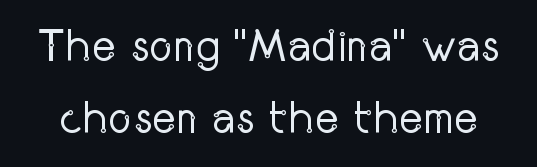
The image shows 46 px regular-weight, condensed sans-serif type, upright; set normal line spacing (1.56x), normal letter spacing, not underlined; low stroke contrast and a medium x-height.
